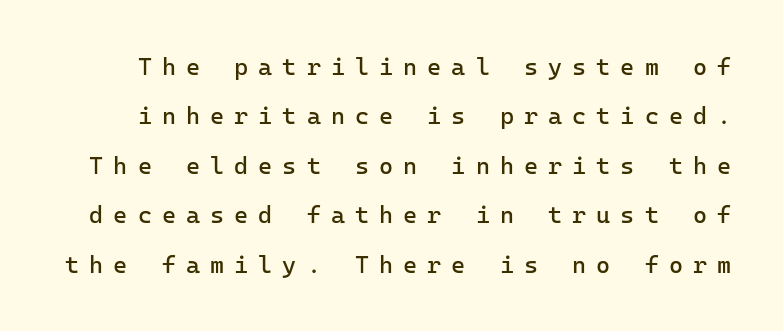
{"italic": "no", "bold": "no", "underline": "no", "line_spacing": "loose", "line_spacing_ratio": 2.06, "letter_spacing": "wide", "letter_spacing_em": 0.42, "glyph_px": 24}
